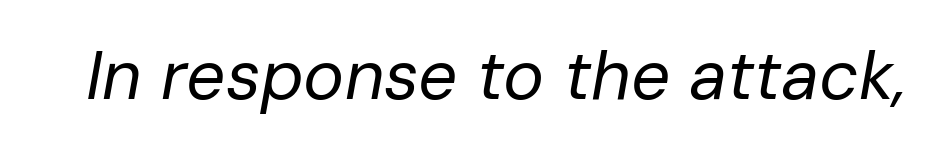
The image shows 69 px regular-weight type, italic (leaning right); set normal letter spacing, not underlined; low stroke contrast and a medium x-height.
